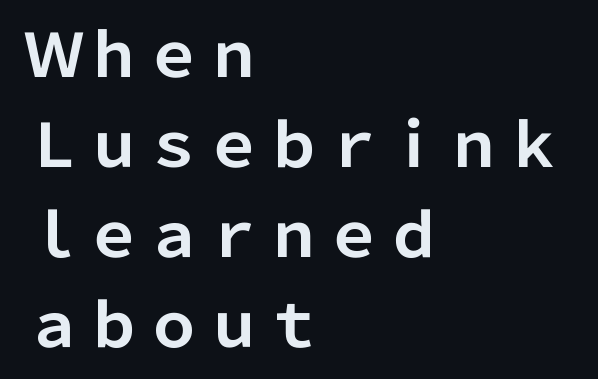
{"serif": "no", "italic": "no", "bold": "yes", "weight": "bold", "width": "normal", "stroke_contrast": "low", "x_height": "medium", "monospaced": "no", "underline": "no", "align": "left", "line_spacing": "normal", "line_spacing_ratio": 1.5, "letter_spacing": "normal", "letter_spacing_em": 0.0, "glyph_px": 60}
